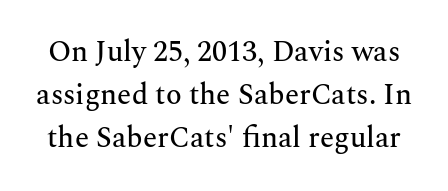
The image shows 29 px serif type, upright; set normal line spacing (1.48x), normal letter spacing, not underlined; medium stroke contrast and a medium x-height.
